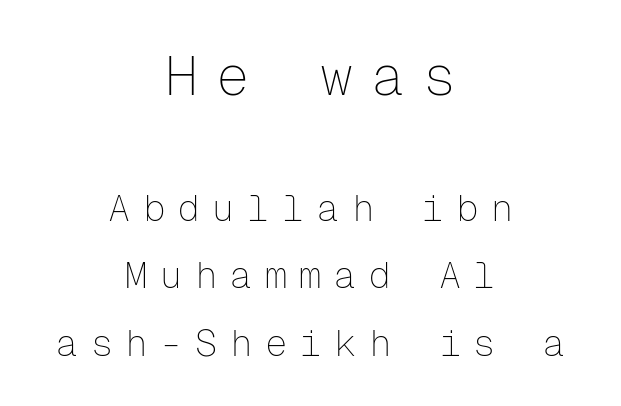
Q: Is the text bold? A: No.
Q: Is the text italic (slanted)? A: No, it is upright.
Q: Is the typeface a serif or a sans-serif typeface? A: Sans-serif.
Q: Is the text underlined? A: No.
Q: How is the paragraph aligned? A: Centered.
Q: Is the spacing between letters normal or unusually wide? A: Unusually wide.
Q: Which block of text is set in a larger size, the first (top) or the second (bottom)? A: The first (top) one.
Q: Width (condensed, normal, or wide)? A: Normal.
Q: Stroke contrast? A: Low.
Q: x-height? A: Medium.
Q: Monospaced? A: Yes.
